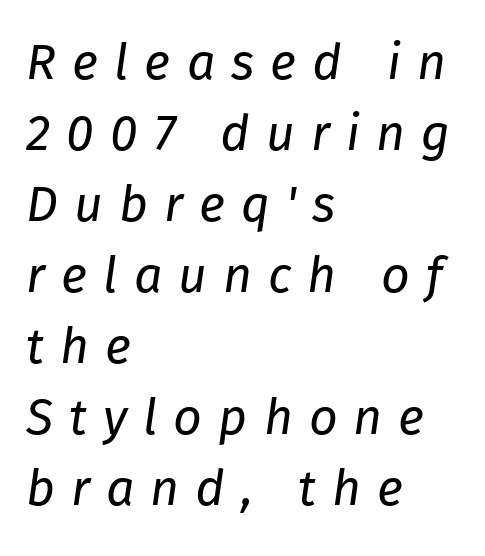
In CSS terms this would be text-align: left. The letters are spread apart with noticeably loose tracking. Each letter keeps its own natural width here, so spacing adapts to shape. This is not heavy type; no bold has been used.
